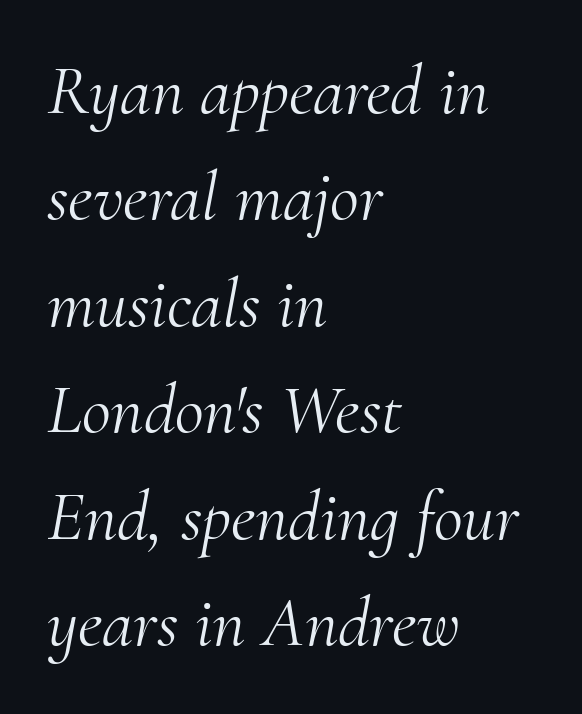
{"serif": "yes", "italic": "yes", "lean": "right", "slant_degrees": 10, "bold": "no", "weight": "light", "width": "normal", "stroke_contrast": "medium", "x_height": "small", "monospaced": "no", "underline": "no", "align": "left", "line_spacing": "normal", "line_spacing_ratio": 1.5, "letter_spacing": "normal", "letter_spacing_em": 0.0, "glyph_px": 71}
